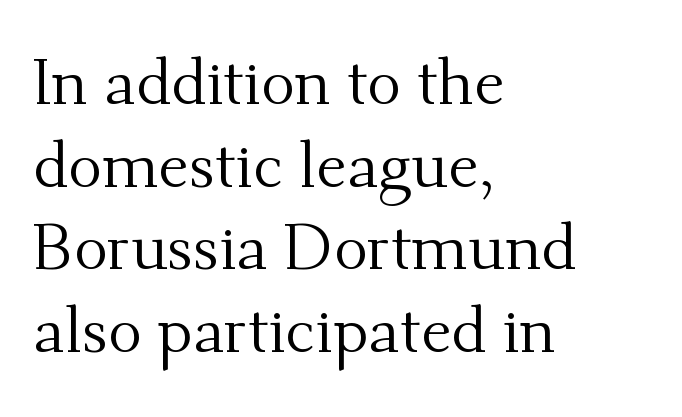
The image shows 64 px regular-weight serif type, upright; set left-aligned, normal line spacing (1.29x), normal letter spacing, not underlined; medium stroke contrast and a small x-height.
